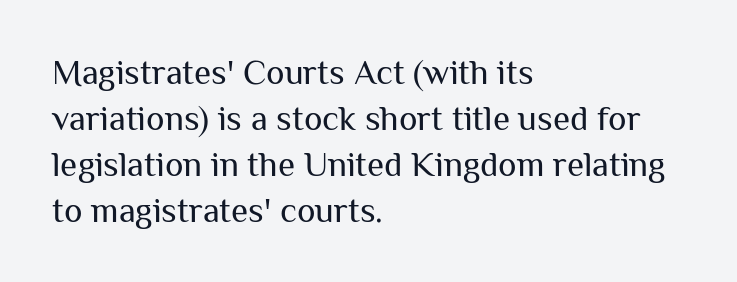
{"serif": "no", "italic": "no", "bold": "no", "weight": "regular", "width": "normal", "stroke_contrast": "medium", "x_height": "medium", "monospaced": "no", "underline": "no", "align": "left", "line_spacing": "normal", "line_spacing_ratio": 1.31, "letter_spacing": "normal", "letter_spacing_em": 0.0, "glyph_px": 35}
